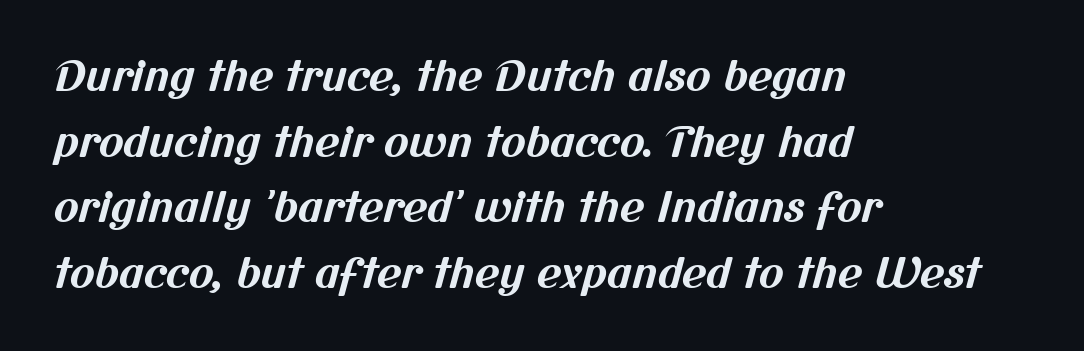
The image shows 42 px bold sans-serif type; set left-aligned, normal line spacing (1.56x), normal letter spacing, not underlined; medium stroke contrast and a medium x-height.
